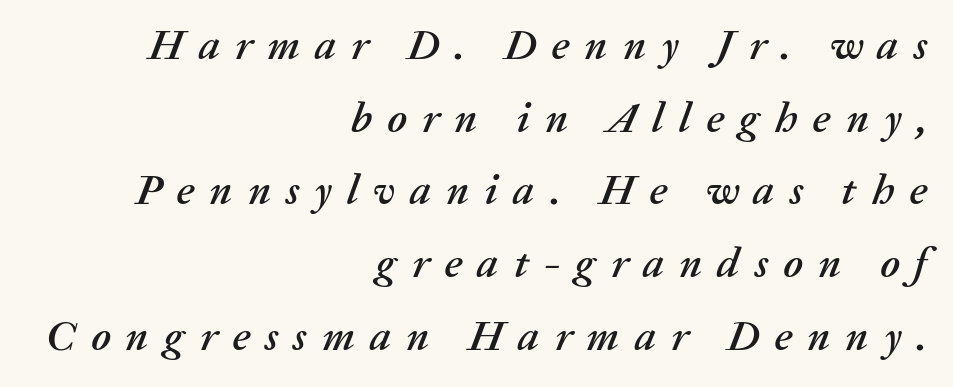
The image shows 43 px text type, italic (leaning right); set right-aligned, normal line spacing (1.69x), unusually wide letter spacing (+0.35 em), not underlined; medium stroke contrast and a medium x-height.
